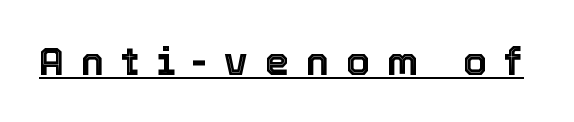
These lines are rendered in a variable-pitch font. Every stem runs plumb, perpendicular to the baseline. Substantial extra tracking has been applied to these lines. Descenders here cross a horizontal rule under the line.
